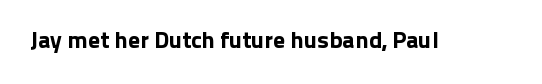
Observe the ordinary spacing: letters are neighbours, not strangers. Underline: absent. Rendered with straight, roman letterforms.
